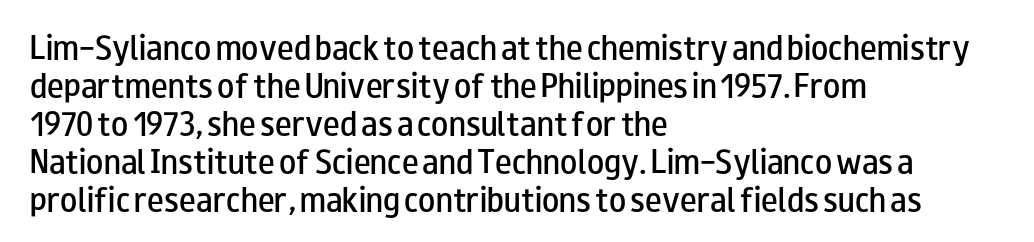
The image shows 28 px semibold, wide sans-serif type, upright; set left-aligned, normal line spacing (1.36x), normal letter spacing, not underlined; low stroke contrast and a small x-height.
